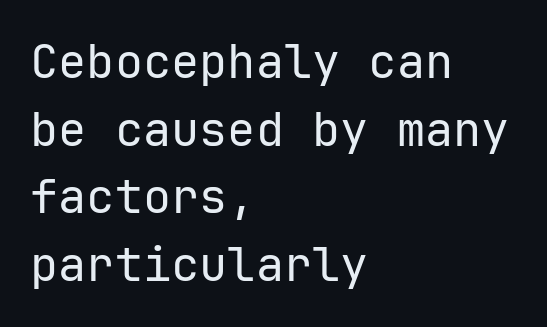
The image shows 47 px regular-weight sans-serif type, upright, monospaced; set left-aligned, normal line spacing (1.44x), normal letter spacing, not underlined; low stroke contrast and a medium x-height.
